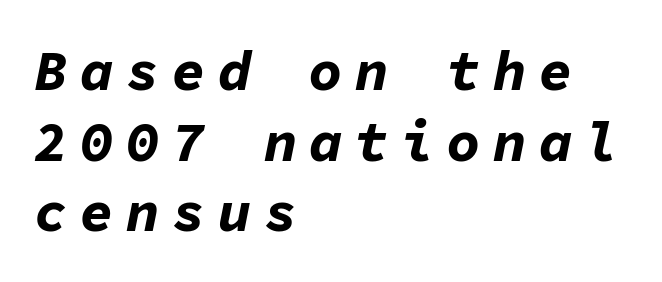
Q: Is the text bold? A: Yes.
Q: Is the text italic (slanted)? A: Yes, it leans right by about 11 degrees.
Q: Is the text underlined? A: No.
Q: How is the paragraph aligned? A: Left-aligned.
Q: Is the spacing between letters normal or unusually wide? A: Unusually wide.
Q: Is the spacing between lines tight, normal or loose? A: Normal.
Q: Width (condensed, normal, or wide)? A: Normal.
Q: Stroke contrast? A: Low.
Q: x-height? A: Medium.
Q: Monospaced? A: Yes.
